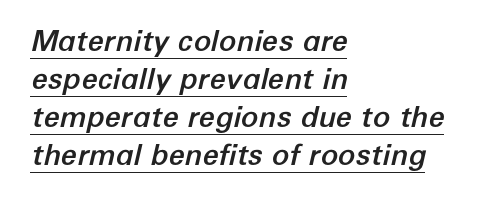
Q: Is the text italic (slanted)? A: Yes, it leans right by about 12 degrees.
Q: Is the text underlined? A: Yes.
Q: How is the paragraph aligned? A: Left-aligned.
Q: Is the spacing between letters normal or unusually wide? A: Normal.
Q: Is the spacing between lines tight, normal or loose? A: Normal.
Q: Width (condensed, normal, or wide)? A: Normal.
Q: Stroke contrast? A: Low.
Q: x-height? A: Medium.
Q: Monospaced? A: No.
